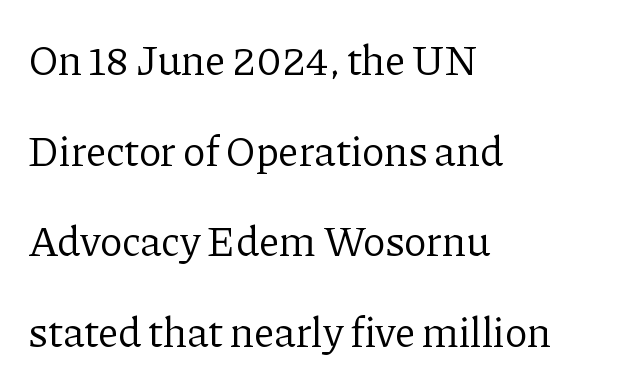
Q: Is the text bold? A: No.
Q: Is the text italic (slanted)? A: No, it is upright.
Q: Is the typeface a serif or a sans-serif typeface? A: Serif.
Q: Is the text underlined? A: No.
Q: How is the paragraph aligned? A: Left-aligned.
Q: Is the spacing between letters normal or unusually wide? A: Normal.
Q: Is the spacing between lines tight, normal or loose? A: Loose.
Q: Width (condensed, normal, or wide)? A: Normal.
Q: Stroke contrast? A: Low.
Q: x-height? A: Medium.
Q: Monospaced? A: No.
